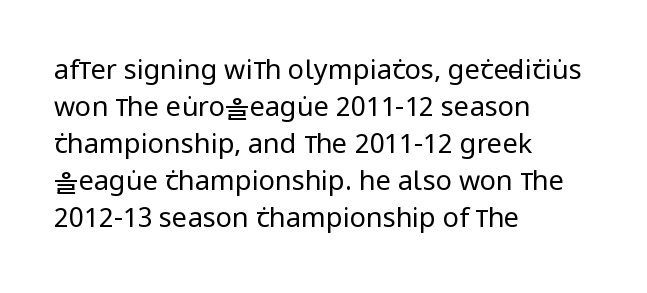
Reading down the block, your eye returns to a fixed left position each line. Tall strokes in this sample are plumb rather than angled. The rendering uses a moderate line-height, typical for paragraphs. This is not heavy type; no bold has been used. Any mark beneath the type? The region is blank. Each word holds together tightly as a unit, with standard inter-letter gaps.
